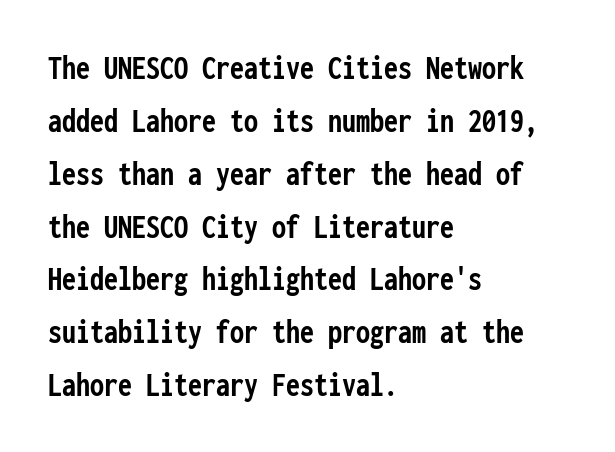
Serifs: no, the terminals of the letterforms are clean. Does the leading feel generous? No, just average. The passage is arranged the way most books set body copy — flush left. This sample has the even, mechanical cadence of fixed-width lettering.
